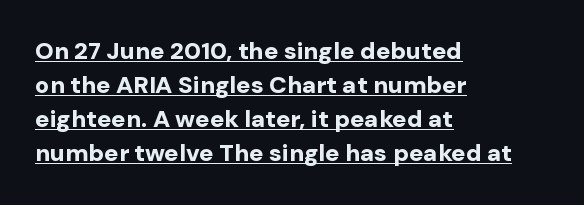
The image shows 24 px bold type, upright; set left-aligned, normal line spacing (1.42x), normal letter spacing, underlined.
